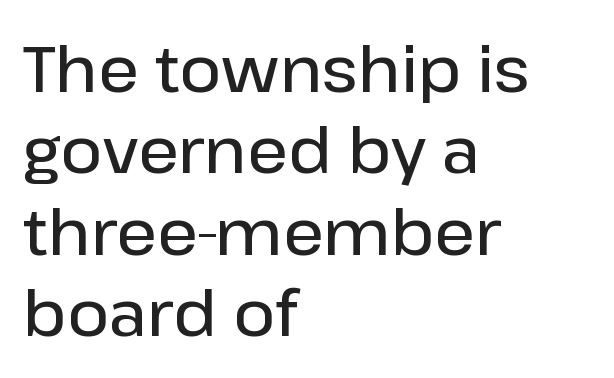
Note the varied advance widths — an 'i' is clearly narrower than an 'm'. What weight is shown? A semibold, between regular and bold. In terms of letterspacing, this is plain default setting. Unlike italic type, these characters show no tilt at all. The words here are not underlined. A sans-serif font was chosen for this passage.
